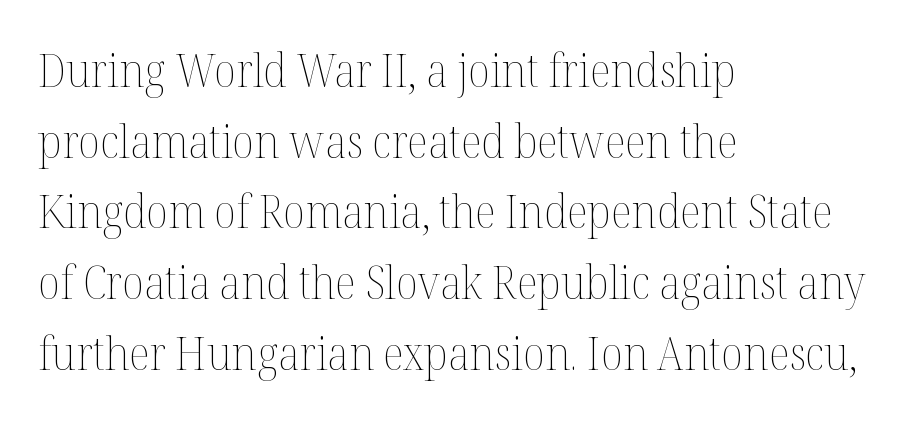
A typesetter would call this leading conventional body-copy spacing. A bare baseline throughout the passage. Stems and bowls with no extra thickness — not bold. These lines keep a tight, regular rhythm from letter to letter. The typesetter chose a ragged-right arrangement here. Ascenders rise straight up at ninety degrees.
